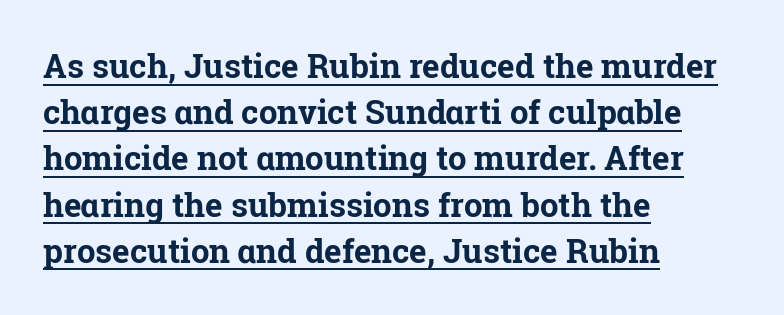
{"serif": "yes", "italic": "no", "bold": "yes", "weight": "bold", "width": "normal", "stroke_contrast": "low", "x_height": "medium", "monospaced": "no", "underline": "yes", "align": "left", "line_spacing": "normal", "line_spacing_ratio": 1.4, "letter_spacing": "normal", "letter_spacing_em": 0.0, "glyph_px": 33}
